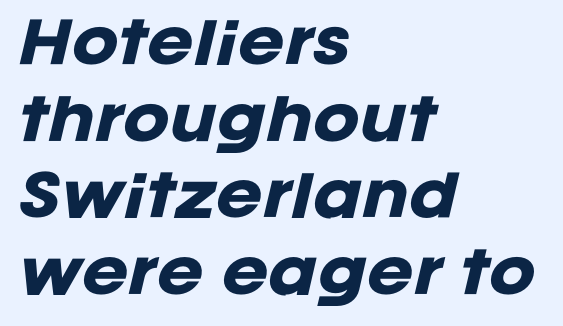
Tall strokes in this sample are angled rather than plumb. The horizontal fit of the characters is conventional and even. The letters advance in unequal steps, a hallmark of proportional type. Only glyphs here, with clear space below each row. The characters look thick and weighty, a clear bold. Vertically, the passage feels balanced, rows spaced as you'd expect.
